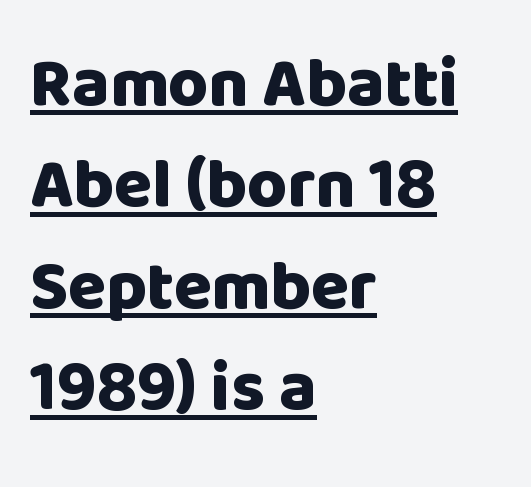
{"serif": "no", "italic": "no", "bold": "yes", "weight": "heavy", "width": "normal", "stroke_contrast": "low", "x_height": "large", "monospaced": "no", "underline": "yes", "align": "left", "line_spacing": "normal", "line_spacing_ratio": 1.47, "letter_spacing": "normal", "letter_spacing_em": 0.0, "glyph_px": 69}
